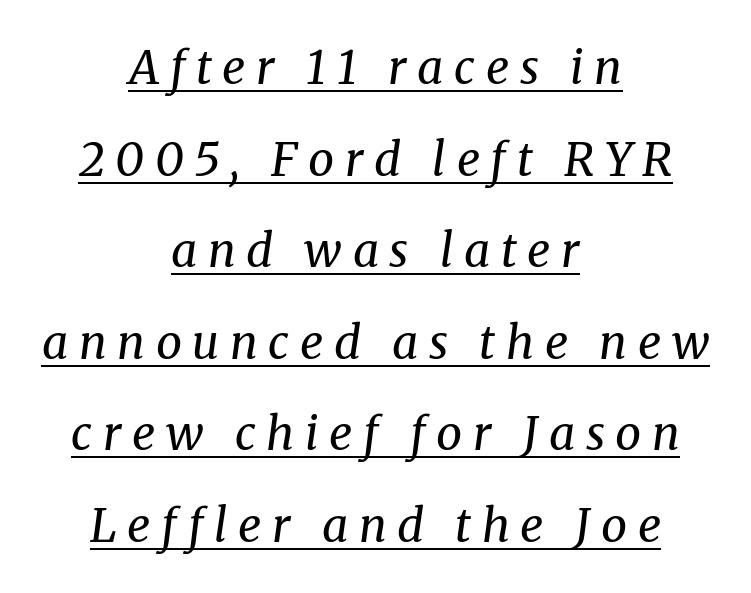
The specimen includes a rule beneath the text block's lines. Each letter keeps its own natural width here, so spacing adapts to shape. The text carries the slant typical of an italic or oblique font. Summary of vertical rhythm: relaxed, with wide interline spacing. Weight: in the light-to-regular range.
